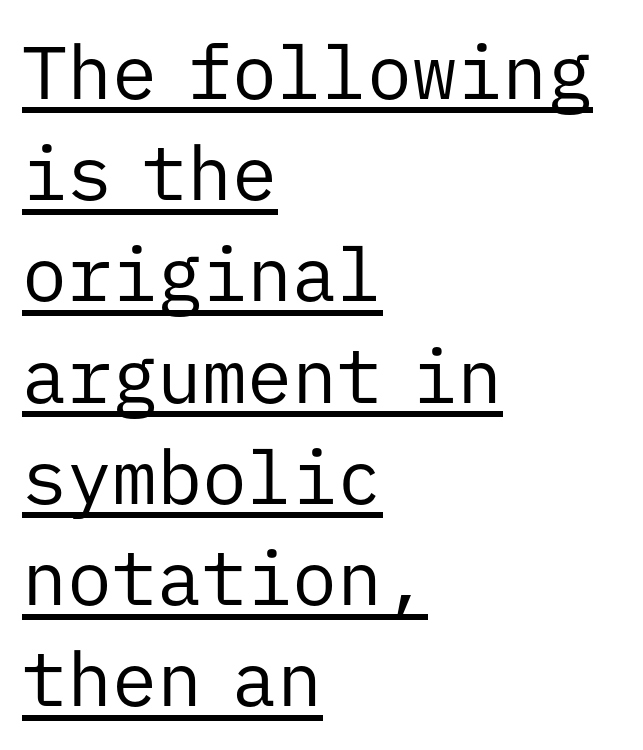
The image shows 75 px regular-weight sans-serif type, upright, monospaced; set left-aligned, normal line spacing (1.35x), normal letter spacing, underlined; low stroke contrast and a medium x-height.
